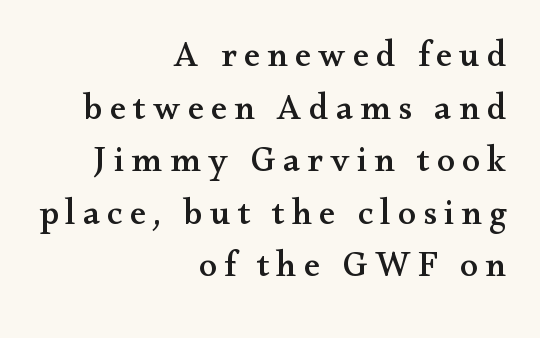
Q: Is the text italic (slanted)? A: No, it is upright.
Q: Is the typeface a serif or a sans-serif typeface? A: Serif.
Q: Is the text underlined? A: No.
Q: How is the paragraph aligned? A: Right-aligned.
Q: Is the spacing between letters normal or unusually wide? A: Unusually wide.
Q: Is the spacing between lines tight, normal or loose? A: Normal.
Q: Width (condensed, normal, or wide)? A: Wide.
Q: Stroke contrast? A: Medium.
Q: x-height? A: Small.
Q: Monospaced? A: No.
